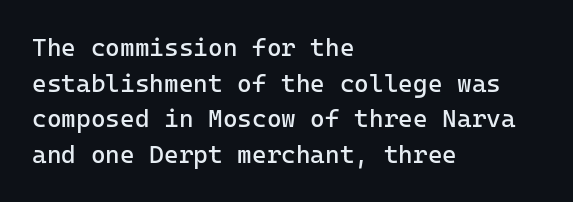
{"italic": "no", "bold": "no", "underline": "no", "align": "left", "line_spacing": "normal", "line_spacing_ratio": 1.43, "letter_spacing": "normal", "letter_spacing_em": 0.0, "glyph_px": 25}
